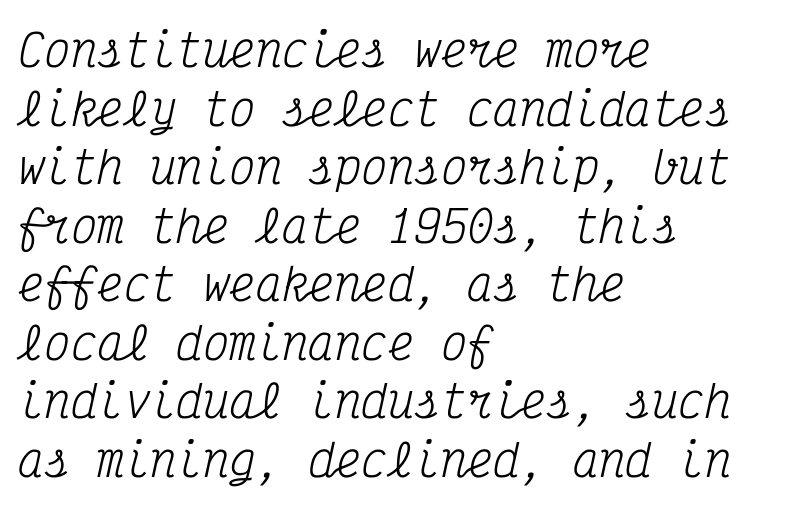
The image shows 44 px regular-weight, condensed serif type, italic (leaning right), monospaced; set left-aligned, normal line spacing (1.33x), normal letter spacing, not underlined; medium stroke contrast and a medium x-height.
